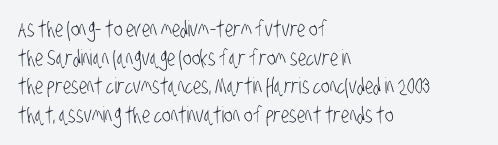
{"bold": "no", "underline": "no", "align": "left", "line_spacing": "normal", "line_spacing_ratio": 1.3, "letter_spacing": "normal", "letter_spacing_em": 0.0, "glyph_px": 22}
